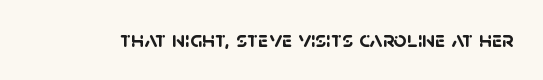
{"bold": "yes", "underline": "no", "letter_spacing": "normal", "letter_spacing_em": 0.0, "glyph_px": 23}
